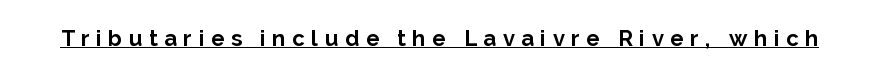
In designer terms, the underline attribute is active on this setting. Posture: upright roman. Is the letter spacing exaggerated? Yes — the characters are pushed far apart. Does the weight exceed regular? Yes, all the way to bold.
